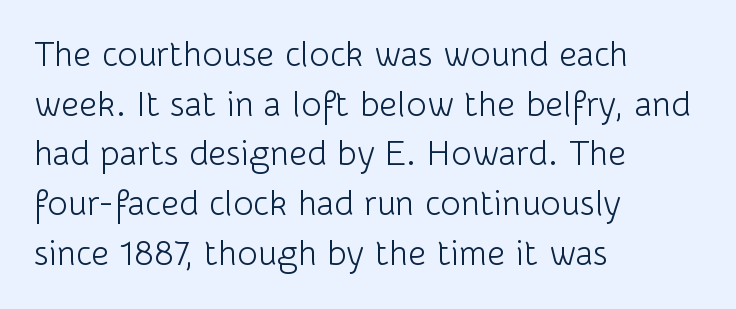
Q: Is the text bold? A: No.
Q: Is the text italic (slanted)? A: No, it is upright.
Q: Is the typeface a serif or a sans-serif typeface? A: Sans-serif.
Q: Is the text underlined? A: No.
Q: How is the paragraph aligned? A: Left-aligned.
Q: Is the spacing between letters normal or unusually wide? A: Normal.
Q: Is the spacing between lines tight, normal or loose? A: Normal.
Q: Width (condensed, normal, or wide)? A: Normal.
Q: Stroke contrast? A: Low.
Q: x-height? A: Medium.
Q: Monospaced? A: No.
